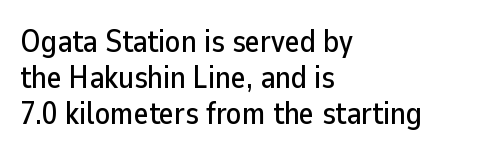
You could not count columns in this text — the font is proportionally spaced. Check the space under the baseline: it is left empty. Notice how the passage keeps a crisp vertical edge on the left only. Tall strokes in this sample are plumb rather than angled. Nothing sits at the stroke ends, so this counts as sans-serif.
